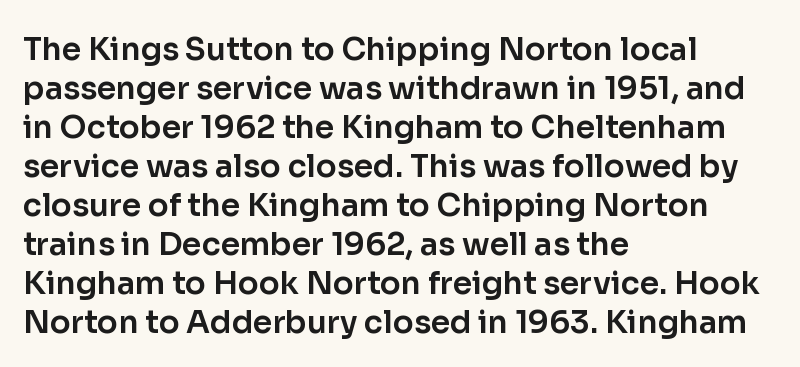
The image shows 31 px sans-serif type, upright; set left-aligned, normal line spacing (1.26x), normal letter spacing, not underlined; low stroke contrast and a medium x-height.
